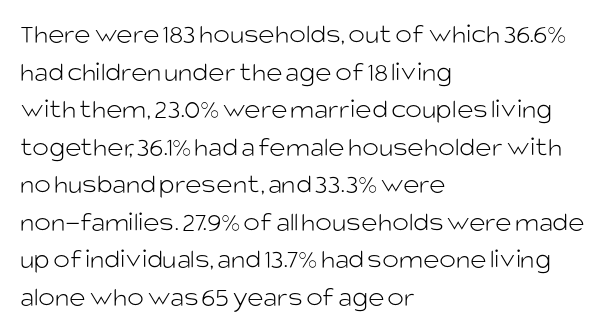
{"serif": "no", "italic": "no", "bold": "no", "weight": "light", "width": "normal", "stroke_contrast": "low", "x_height": "large", "monospaced": "no", "underline": "no", "align": "left", "line_spacing": "normal", "line_spacing_ratio": 1.34, "letter_spacing": "normal", "letter_spacing_em": 0.0, "glyph_px": 28}
